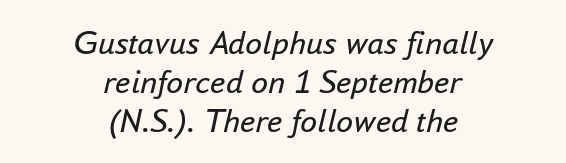
{"italic": "yes", "lean": "right", "slant_degrees": 16, "bold": "no", "weight": "regular", "width": "normal", "stroke_contrast": "low", "x_height": "small", "monospaced": "no", "underline": "no", "align": "center", "line_spacing": "tight", "line_spacing_ratio": 1.14, "letter_spacing": "normal", "letter_spacing_em": 0.0, "glyph_px": 34}
